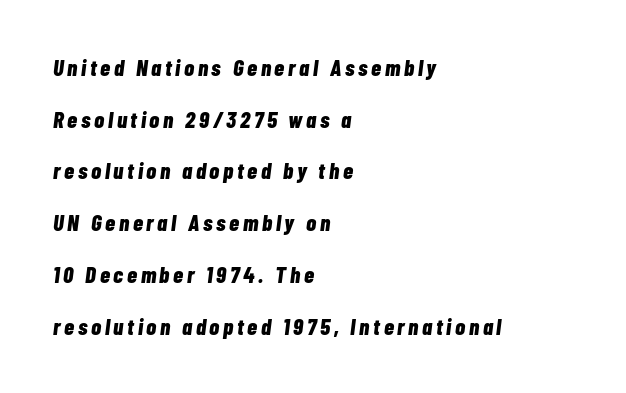
{"italic": "yes", "lean": "right", "slant_degrees": 7, "bold": "yes", "underline": "no", "align": "left", "line_spacing": "loose", "line_spacing_ratio": 2.25, "glyph_px": 23}
